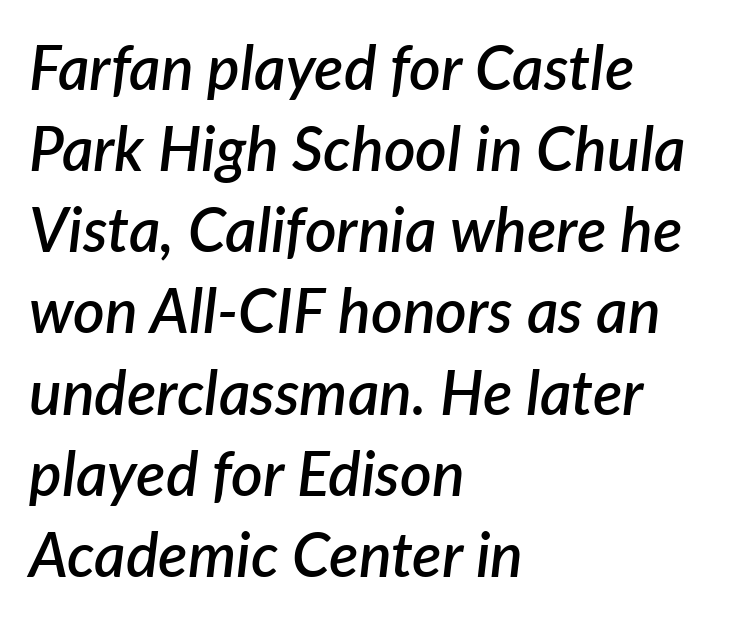
Q: Is the text bold? A: Semi-bold.
Q: Is the text italic (slanted)? A: Yes, it leans right by about 7 degrees.
Q: Is the text underlined? A: No.
Q: How is the paragraph aligned? A: Left-aligned.
Q: Is the spacing between letters normal or unusually wide? A: Normal.
Q: Is the spacing between lines tight, normal or loose? A: Normal.
Q: Width (condensed, normal, or wide)? A: Normal.
Q: Stroke contrast? A: Low.
Q: x-height? A: Medium.
Q: Monospaced? A: No.
